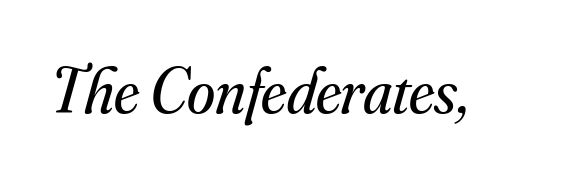
{"serif": "yes", "italic": "yes", "lean": "right", "slant_degrees": 16, "bold": "no", "weight": "regular", "width": "normal", "stroke_contrast": "medium", "x_height": "small", "monospaced": "no", "underline": "no", "letter_spacing": "normal", "letter_spacing_em": 0.0, "glyph_px": 64}
